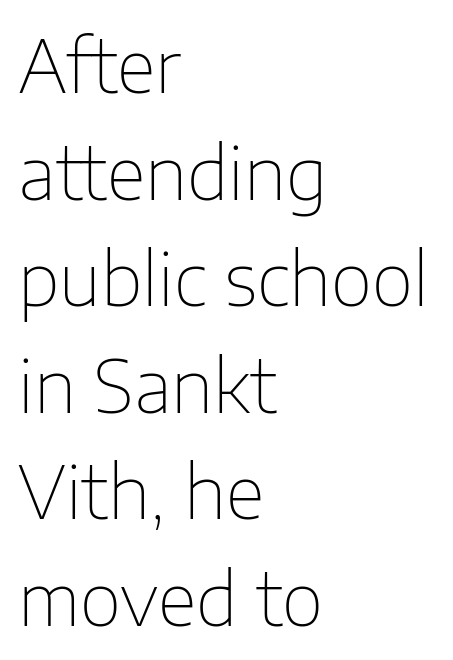
The image shows 72 px thin sans-serif type, upright; set left-aligned, normal line spacing (1.48x), normal letter spacing, not underlined; low stroke contrast and a medium x-height.
